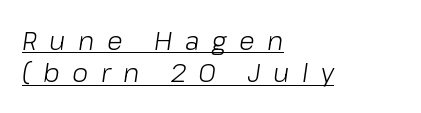
The image shows 26 px text type, italic (leaning right); set left-aligned, normal line spacing (1.25x), unusually wide letter spacing (+0.48 em), underlined.
